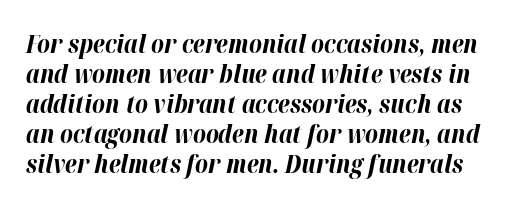
The image shows 25 px bold type, italic (leaning right); set line spacing 1.2x, normal letter spacing, not underlined.
